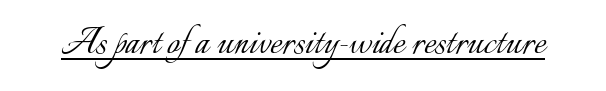
{"bold": "no", "weight": "light", "width": "normal", "stroke_contrast": "low", "x_height": "small", "monospaced": "no", "underline": "yes", "letter_spacing": "normal", "letter_spacing_em": 0.0, "glyph_px": 45}
